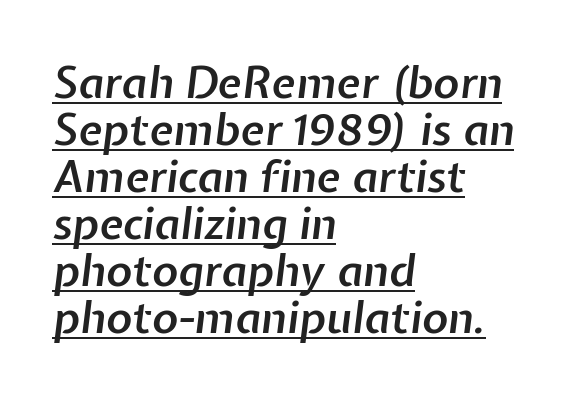
The image shows 44 px semibold type, italic (leaning right); set left-aligned, tight line spacing (1.07x), normal letter spacing, underlined; low stroke contrast and a medium x-height.
